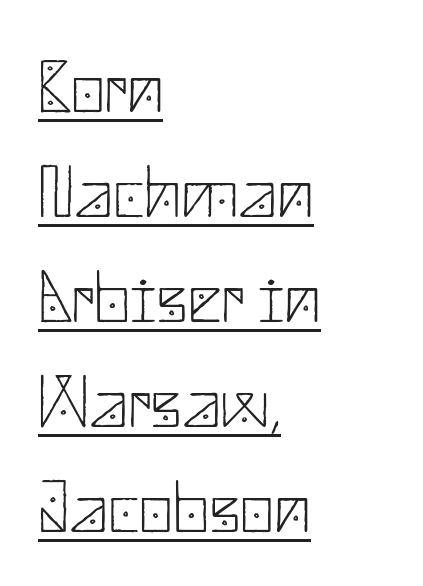
{"serif": "no", "italic": "no", "bold": "no", "weight": "thin", "width": "normal", "stroke_contrast": "low", "x_height": "small", "underline": "yes", "align": "left", "line_spacing": "normal", "line_spacing_ratio": 1.42, "letter_spacing": "normal", "letter_spacing_em": 0.0, "glyph_px": 74}
